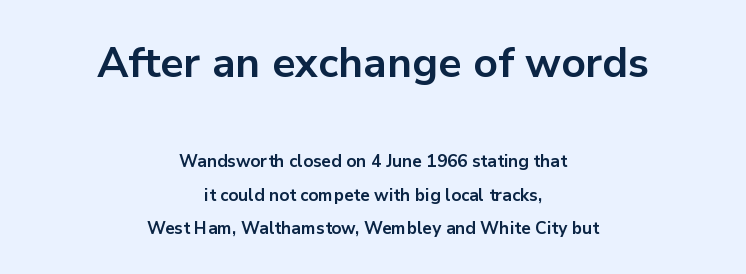
The image shows 42 px bold sans-serif type, upright; set centered, loose line spacing (1.95x), normal letter spacing, not underlined; the first (top) block is 2.47x larger; low stroke contrast and a medium x-height.
